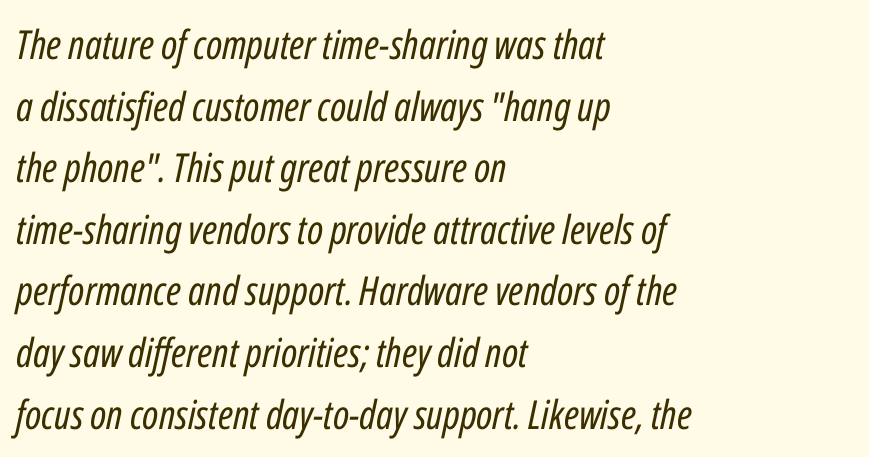
The image shows 40 px regular-weight, condensed type, italic (leaning right); set left-aligned, normal line spacing (1.54x), normal letter spacing, not underlined; low stroke contrast and a medium x-height.
